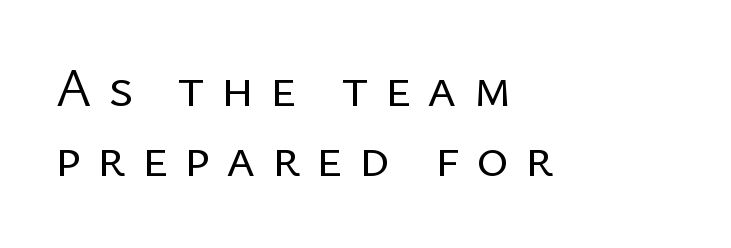
Q: Is the text bold? A: No.
Q: Is the text italic (slanted)? A: No, it is upright.
Q: Is the typeface a serif or a sans-serif typeface? A: Sans-serif.
Q: Is the text underlined? A: No.
Q: How is the paragraph aligned? A: Left-aligned.
Q: Is the spacing between letters normal or unusually wide? A: Unusually wide.
Q: Is the spacing between lines tight, normal or loose? A: Normal.
Q: Width (condensed, normal, or wide)? A: Normal.
Q: Stroke contrast? A: Low.
Q: x-height? A: Medium.
Q: Monospaced? A: No.
